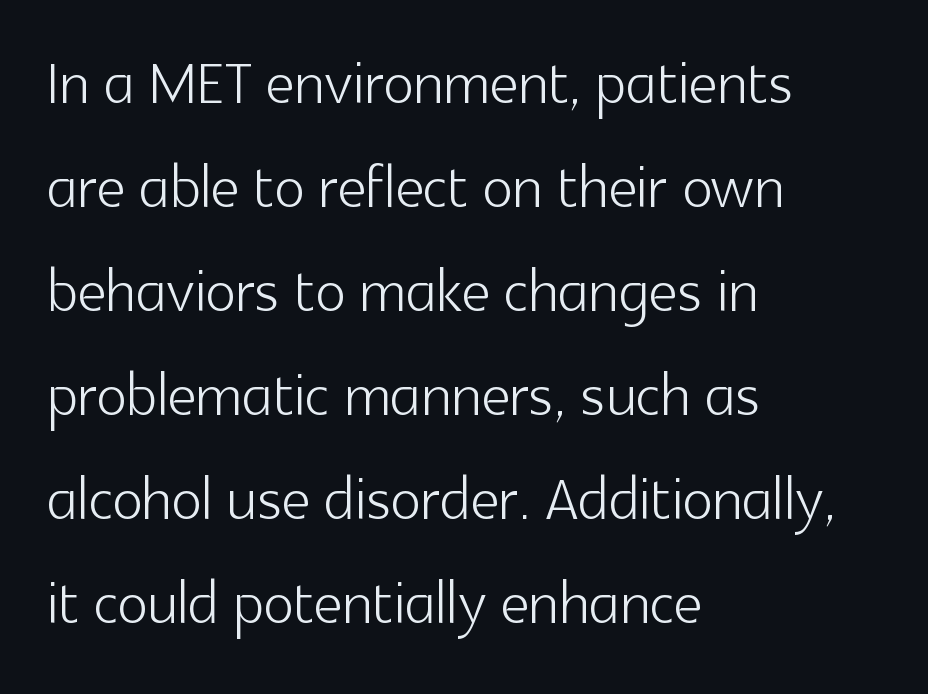
Q: Is the text bold? A: No.
Q: Is the text italic (slanted)? A: No, it is upright.
Q: Is the typeface a serif or a sans-serif typeface? A: Sans-serif.
Q: Is the text underlined? A: No.
Q: How is the paragraph aligned? A: Left-aligned.
Q: Is the spacing between letters normal or unusually wide? A: Normal.
Q: Is the spacing between lines tight, normal or loose? A: Normal.
Q: Width (condensed, normal, or wide)? A: Normal.
Q: x-height? A: Medium.
Q: Monospaced? A: No.
